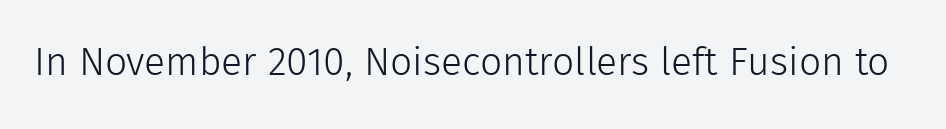
The image shows 39 px light sans-serif type, upright; set normal letter spacing, not underlined; a medium x-height.
